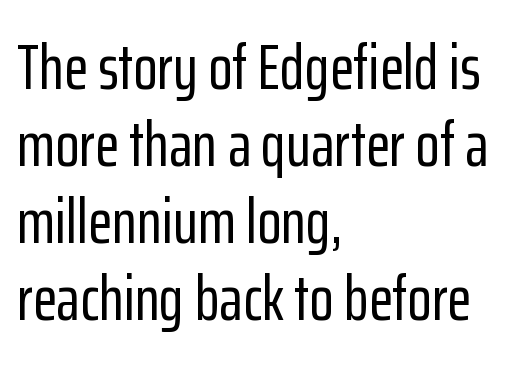
The image shows 63 px condensed sans-serif type, upright; set left-aligned, line spacing 1.22x, normal letter spacing, not underlined; low stroke contrast and a medium x-height.
